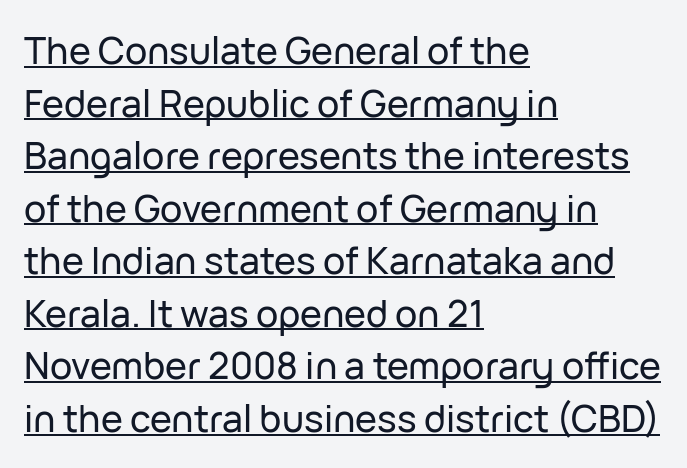
Successive baselines arrive at the customary interval. Layout note: lines flush left. Serifs: no, the terminals of the letterforms are clean. A continuous stroke trails under the words, as in a hyperlink. Does extra space separate the letters? No, they use regular spacing.
